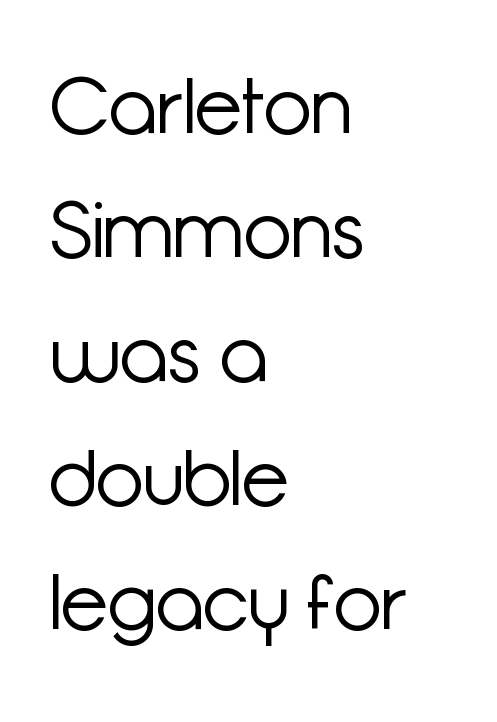
{"serif": "no", "italic": "no", "bold": "no", "weight": "light", "width": "normal", "stroke_contrast": "low", "x_height": "medium", "monospaced": "no", "underline": "no", "align": "left", "line_spacing": "normal", "line_spacing_ratio": 1.59, "letter_spacing": "normal", "letter_spacing_em": 0.0, "glyph_px": 78}
